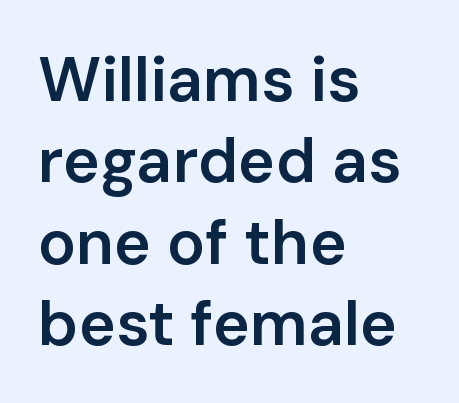
Q: Is the text bold? A: Semi-bold.
Q: Is the text italic (slanted)? A: No, it is upright.
Q: Is the typeface a serif or a sans-serif typeface? A: Sans-serif.
Q: Is the text underlined? A: No.
Q: How is the paragraph aligned? A: Left-aligned.
Q: Is the spacing between letters normal or unusually wide? A: Normal.
Q: Is the spacing between lines tight, normal or loose? A: Normal.
Q: Width (condensed, normal, or wide)? A: Normal.
Q: Stroke contrast? A: Low.
Q: x-height? A: Medium.
Q: Monospaced? A: No.
